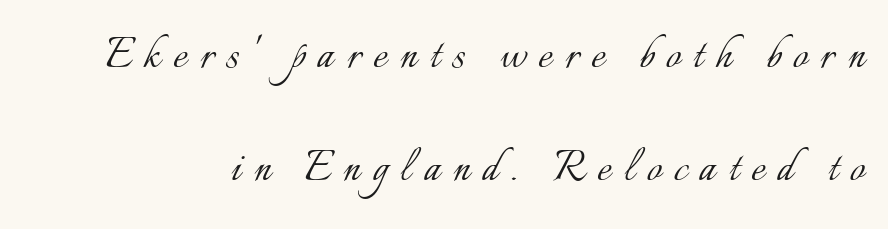
The image shows 53 px light type; set loose line spacing (2.14x), unusually wide letter spacing (+0.24 em), not underlined; low stroke contrast and a small x-height.
